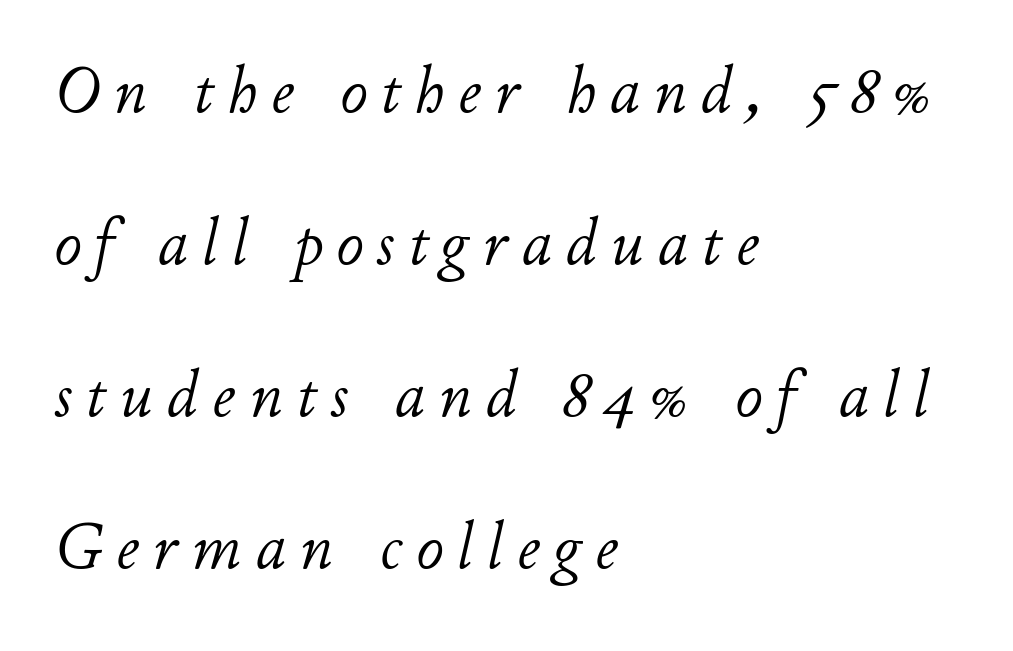
Q: Is the text bold? A: No.
Q: Is the text italic (slanted)? A: Yes, it leans right by about 11 degrees.
Q: Is the text underlined? A: No.
Q: How is the paragraph aligned? A: Left-aligned.
Q: Is the spacing between letters normal or unusually wide? A: Unusually wide.
Q: Is the spacing between lines tight, normal or loose? A: Loose.
Q: Width (condensed, normal, or wide)? A: Normal.
Q: Stroke contrast? A: Low.
Q: x-height? A: Small.
Q: Monospaced? A: No.
